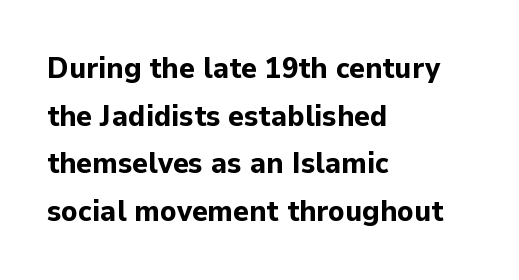
{"serif": "no", "italic": "no", "bold": "yes", "weight": "bold", "width": "normal", "stroke_contrast": "low", "x_height": "medium", "monospaced": "no", "underline": "no", "align": "left", "line_spacing": "normal", "line_spacing_ratio": 1.59, "letter_spacing": "normal", "letter_spacing_em": 0.0, "glyph_px": 30}
